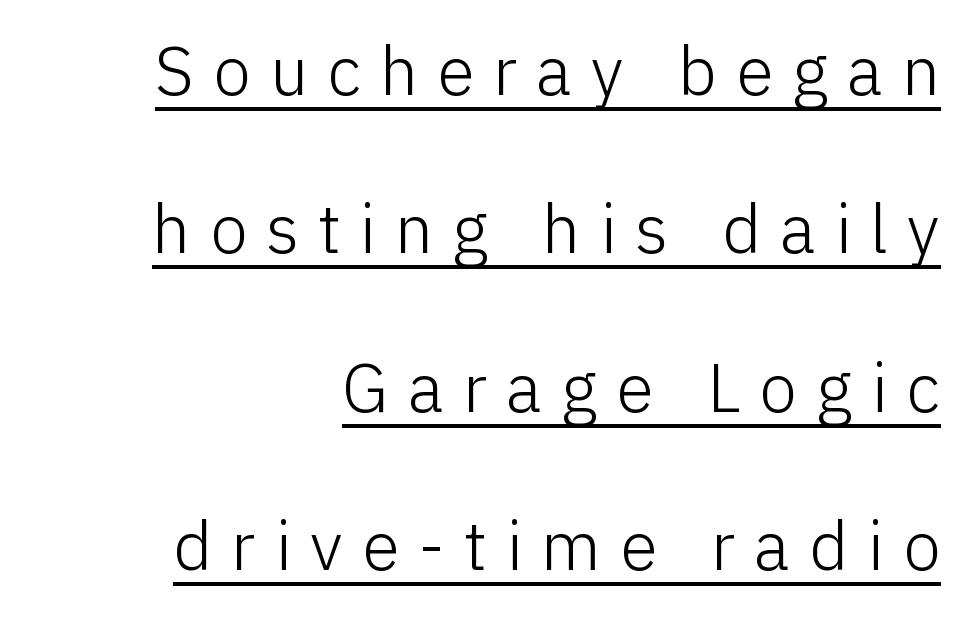
{"serif": "no", "italic": "no", "bold": "no", "weight": "light", "width": "normal", "stroke_contrast": "low", "x_height": "medium", "monospaced": "no", "underline": "yes", "align": "right", "line_spacing": "loose", "line_spacing_ratio": 2.33, "letter_spacing": "wide", "letter_spacing_em": 0.28, "glyph_px": 68}
